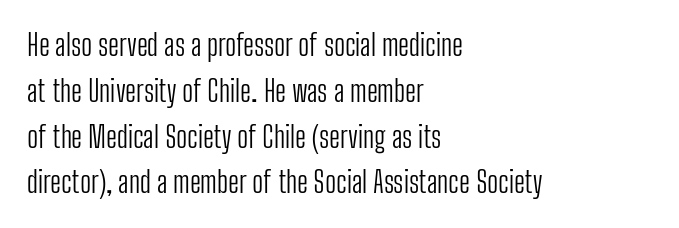
Q: Is the text bold? A: No.
Q: Is the text italic (slanted)? A: No, it is upright.
Q: Is the typeface a serif or a sans-serif typeface? A: Sans-serif.
Q: Is the text underlined? A: No.
Q: How is the paragraph aligned? A: Left-aligned.
Q: Is the spacing between letters normal or unusually wide? A: Normal.
Q: Is the spacing between lines tight, normal or loose? A: Normal.
Q: Width (condensed, normal, or wide)? A: Condensed.
Q: Stroke contrast? A: Low.
Q: x-height? A: Medium.
Q: Monospaced? A: No.
